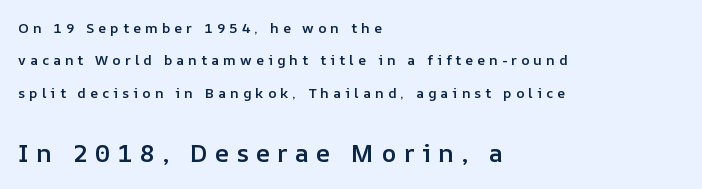
The image shows 25 px text type, upright; set left-aligned, loose line spacing (2.31x), unusually wide letter spacing (+0.29 em), not underlined; the second (bottom) block is 1.79x larger.
